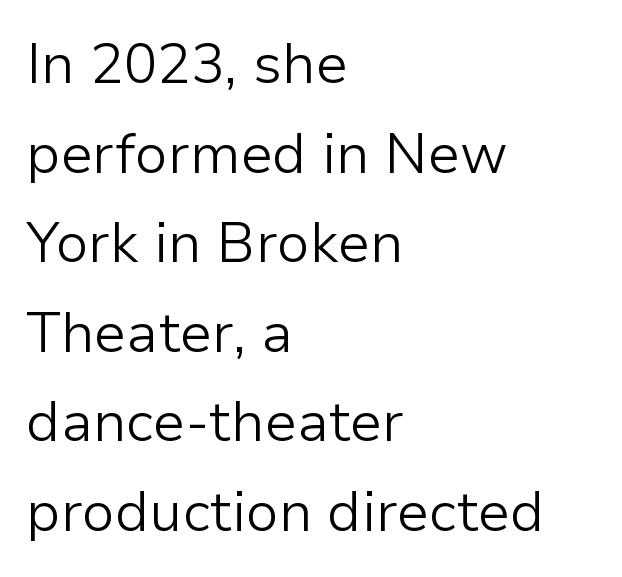
{"serif": "no", "italic": "no", "bold": "no", "weight": "light", "width": "normal", "stroke_contrast": "low", "x_height": "medium", "monospaced": "no", "underline": "no", "align": "left", "line_spacing": "normal", "line_spacing_ratio": 1.6, "letter_spacing": "normal", "letter_spacing_em": 0.0, "glyph_px": 56}
